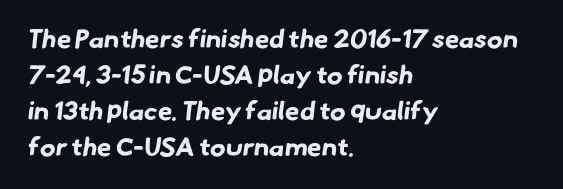
A dark, heavy texture on the line: the type is bold. One glance says typical: line gaps are just what's usual. The space directly below the letters is spotless. Line beginnings align vertically; line endings do not.
